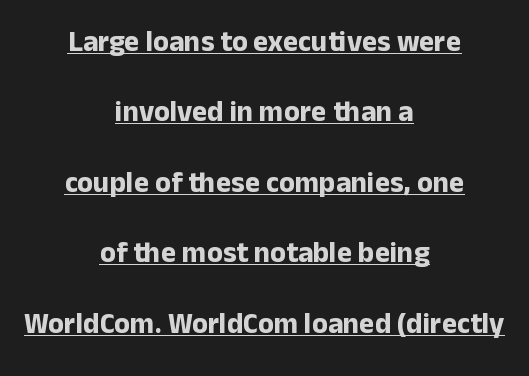
The image shows 29 px bold sans-serif type, upright; set centered, loose line spacing (2.43x), normal letter spacing, underlined; low stroke contrast and a medium x-height.
